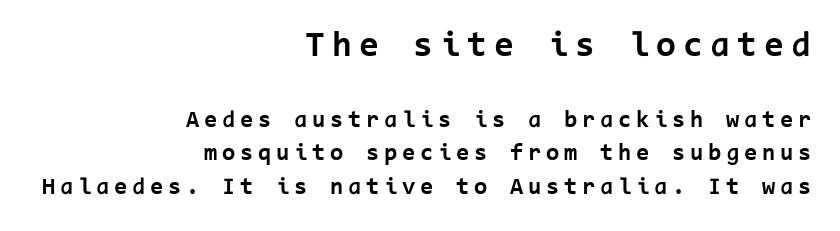
The initial chunk of copy outweighs the following chunk in type size. In CSS terms this would be text-align: right. A typesetter would label this face a sans. In terms of leading, this rendering sits right in the middle. In terms of weight, the rendering is a true, heavy bold.
